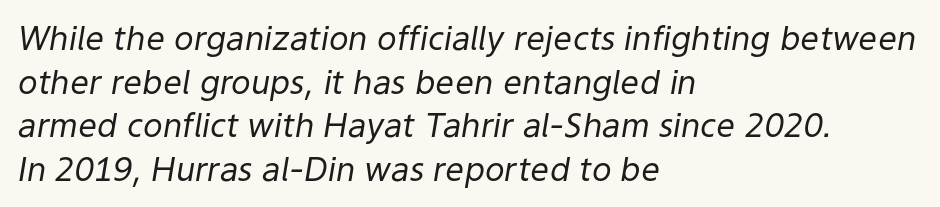
The image shows 33 px regular-weight type, italic (leaning right); set left-aligned, normal line spacing (1.32x), normal letter spacing, not underlined; low stroke contrast and a medium x-height.
